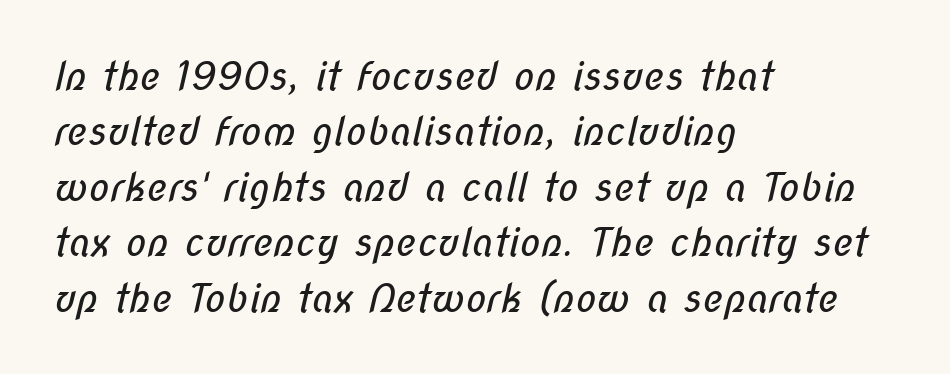
The image shows 39 px regular-weight, condensed sans-serif type; set left-aligned, normal line spacing (1.42x), normal letter spacing, not underlined; low stroke contrast and a medium x-height.
